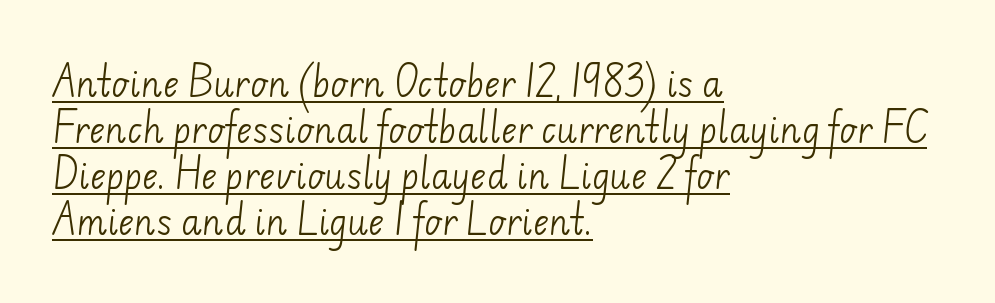
The image shows 34 px light sans-serif type; set left-aligned, normal line spacing (1.35x), normal letter spacing, underlined; low stroke contrast and a small x-height.
